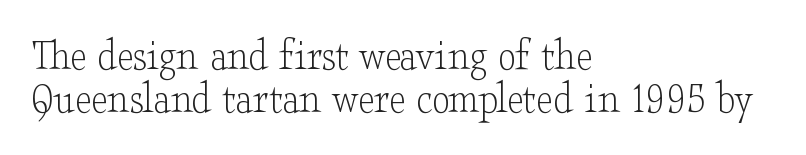
This sample has the flowing, uneven cadence of proportional lettering. How would I describe the line gaps? Narrow and economical. These lines are set flush left with a ragged right edge. Italic: no, the glyphs are upright roman.
